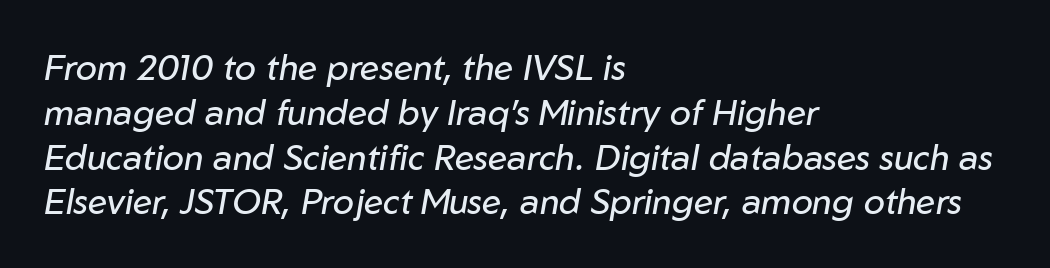
The typography opts for an oblique posture over an upright one. You could not count columns in this text — the font is proportionally spaced. Letter spacing: default. Stems here are at most as thick as an everyday book face.
